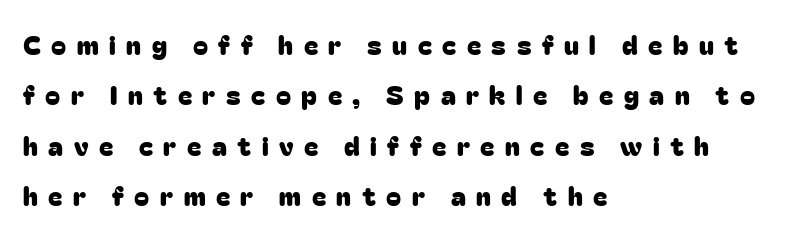
The image shows 27 px text type, upright; set left-aligned, line spacing 1.87x, unusually wide letter spacing (+0.39 em), not underlined.
